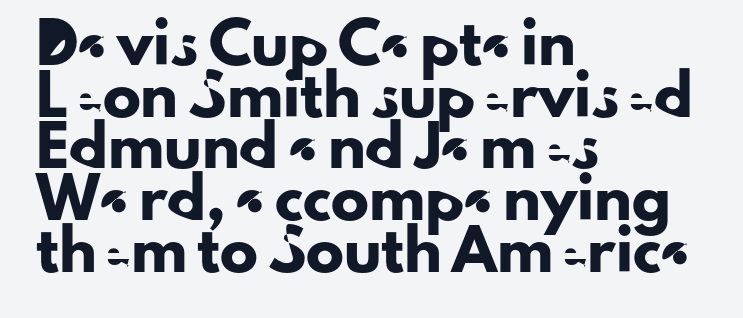
{"serif": "no", "italic": "no", "width": "normal", "stroke_contrast": "low", "x_height": "small", "monospaced": "no", "underline": "no", "align": "left", "line_spacing": "normal", "line_spacing_ratio": 1.36, "letter_spacing": "normal", "letter_spacing_em": 0.0, "glyph_px": 38}
